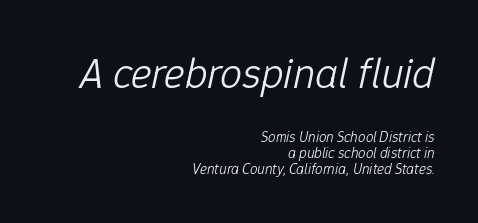
{"italic": "yes", "lean": "right", "slant_degrees": 12, "bold": "no", "weight": "light", "width": "normal", "stroke_contrast": "low", "x_height": "medium", "monospaced": "no", "underline": "no", "align": "right", "line_spacing": "tight", "line_spacing_ratio": 1.08, "letter_spacing": "normal", "letter_spacing_em": 0.0, "larger_block": "first", "size_ratio": 2.93, "glyph_px": 44}
